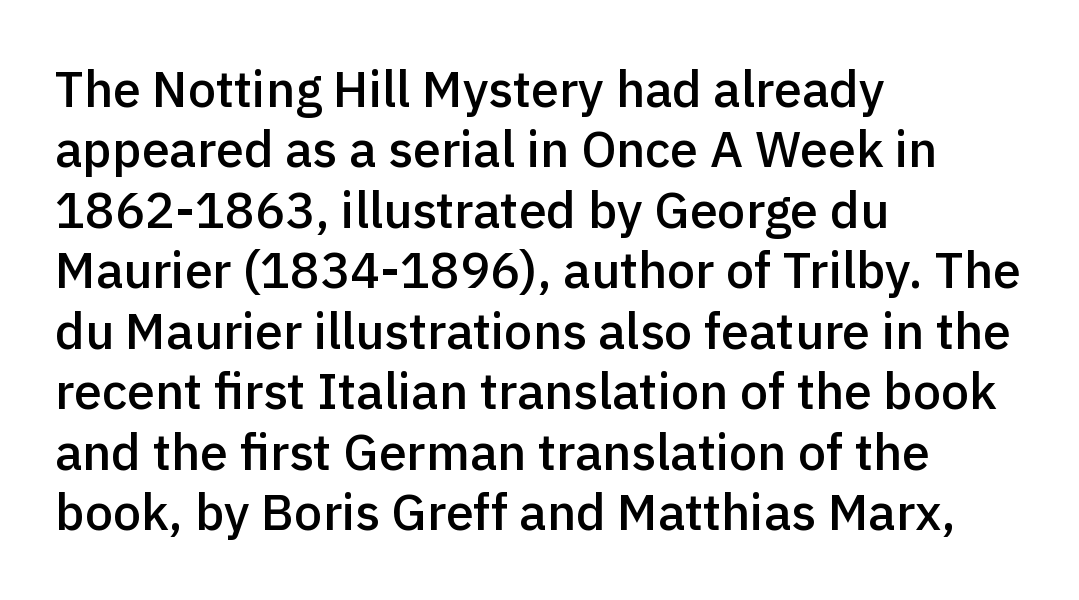
{"serif": "no", "italic": "no", "bold": "semi", "weight": "semibold", "width": "normal", "x_height": "medium", "monospaced": "no", "underline": "no", "align": "left", "line_spacing_ratio": 1.21, "letter_spacing": "normal", "letter_spacing_em": 0.0, "glyph_px": 50}
